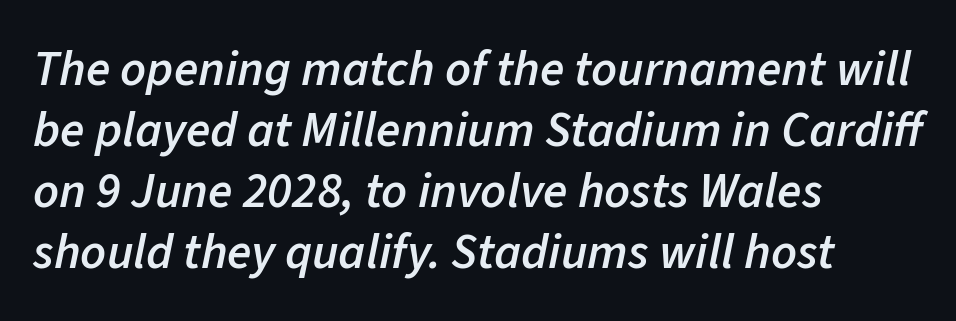
Q: Is the text bold? A: Semi-bold.
Q: Is the text italic (slanted)? A: Yes, it leans right by about 11 degrees.
Q: Is the text underlined? A: No.
Q: How is the paragraph aligned? A: Left-aligned.
Q: Is the spacing between letters normal or unusually wide? A: Normal.
Q: Width (condensed, normal, or wide)? A: Normal.
Q: Stroke contrast? A: Low.
Q: x-height? A: Medium.
Q: Monospaced? A: No.
